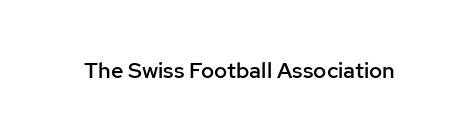
{"italic": "no", "bold": "semi", "underline": "no", "letter_spacing": "normal", "letter_spacing_em": 0.0, "glyph_px": 22}
